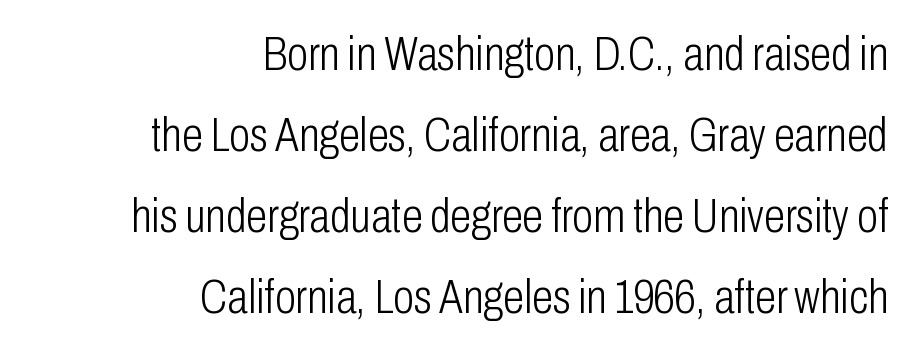
The image shows 48 px light, condensed sans-serif type, upright; set right-aligned, normal line spacing (1.69x), normal letter spacing, not underlined; low stroke contrast and a medium x-height.
